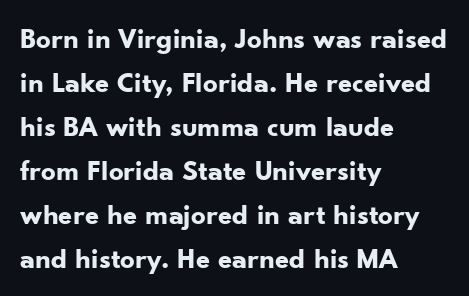
This rendering features lettering with no underline. Each new line begins a customary step beneath the previous one. Is there any slant? The stems are plumb. Short and long lines alike share a common starting point at left.
